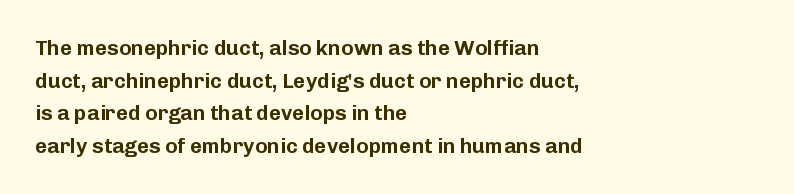
Q: Is the text italic (slanted)? A: No, it is upright.
Q: Is the text underlined? A: No.
Q: How is the paragraph aligned? A: Left-aligned.
Q: Is the spacing between letters normal or unusually wide? A: Normal.
Q: Is the spacing between lines tight, normal or loose? A: Normal.
